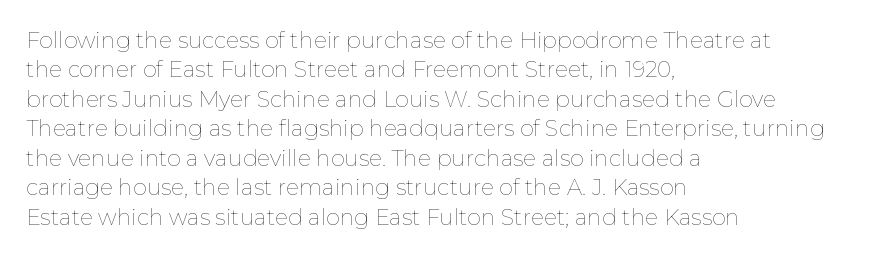
{"italic": "no", "bold": "no", "underline": "no", "align": "left", "line_spacing": "normal", "line_spacing_ratio": 1.34, "letter_spacing": "normal", "letter_spacing_em": 0.0, "glyph_px": 22}
